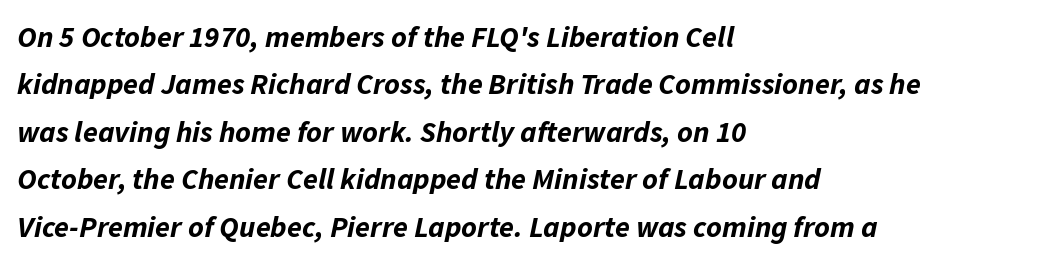
Looks like regular typesetting: each glyph gets only the width it needs. Looking at the ascenders, they clearly lean. The lines in this sample share a left origin and differ only in where they stop. The string is rendered with underlining switched off. These lines keep a tight, regular rhythm from letter to letter.
